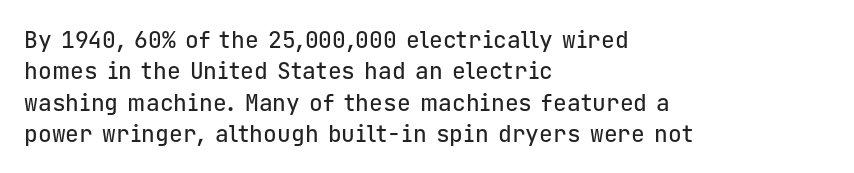
Q: Is the text italic (slanted)? A: No, it is upright.
Q: Is the text underlined? A: No.
Q: How is the paragraph aligned? A: Left-aligned.
Q: Is the spacing between letters normal or unusually wide? A: Normal.
Q: Is the spacing between lines tight, normal or loose? A: Normal.
